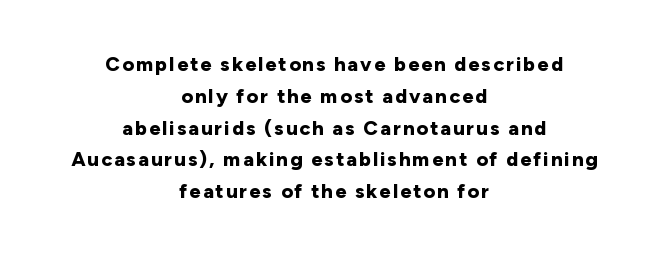
The image shows 20 px bold type, upright; set centered, normal line spacing (1.59x), not underlined.
